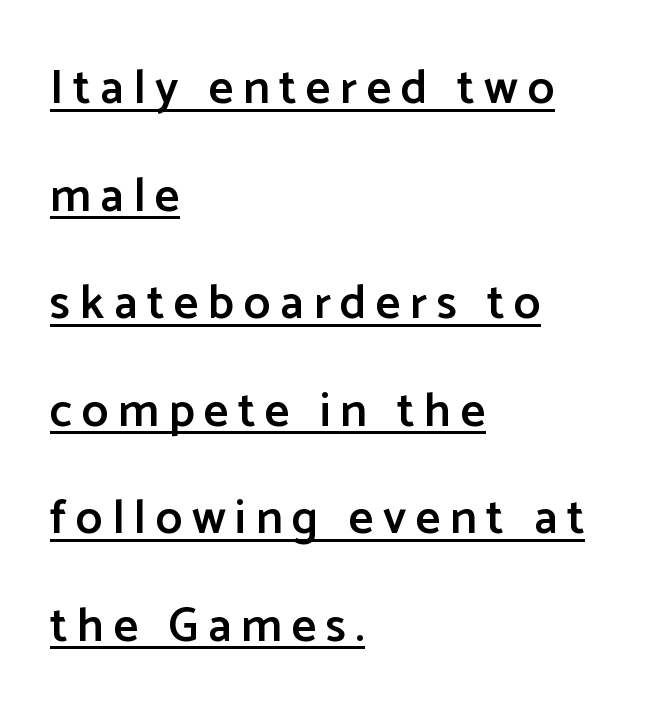
Quick note: underline on. Spacing verdict: proportional, widths tailored to each character. Horizontally, the lines are justified to the leading edge only. Characters follow at a spacing far wider than the type designer built in. Regarding leading, the lines here are spaced well apart. A fair bit of extra ink — the face is semibold, not bold.
